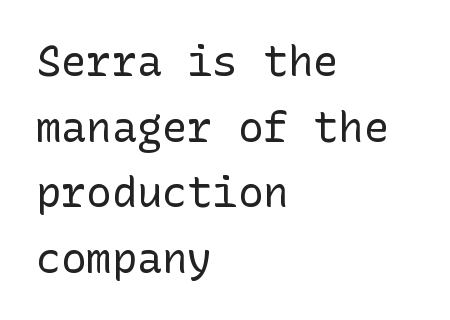
Q: Is the text bold? A: No.
Q: Is the text italic (slanted)? A: No, it is upright.
Q: Is the typeface a serif or a sans-serif typeface? A: Sans-serif.
Q: Is the text underlined? A: No.
Q: How is the paragraph aligned? A: Left-aligned.
Q: Is the spacing between letters normal or unusually wide? A: Normal.
Q: Is the spacing between lines tight, normal or loose? A: Normal.
Q: Width (condensed, normal, or wide)? A: Normal.
Q: Stroke contrast? A: Low.
Q: x-height? A: Medium.
